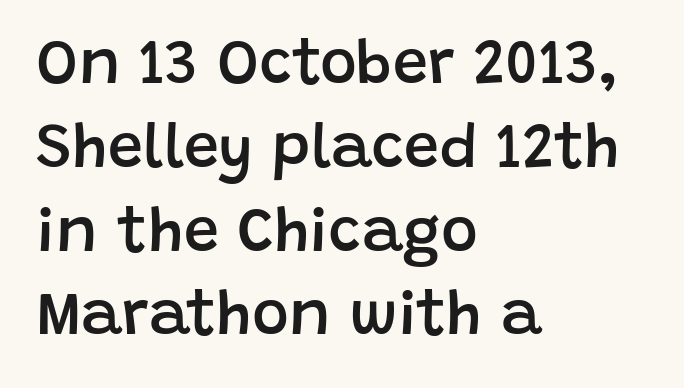
Observe the absence of serifs on each vertical stroke in this sample. The lettering holds an erect, upright posture throughout. Glyph-to-glyph distance matches everyday printed text. You could not count columns in this text — the font is proportionally spaced. Notice the strokes are somewhat thickened but not fully heavy: this is a semibold.
